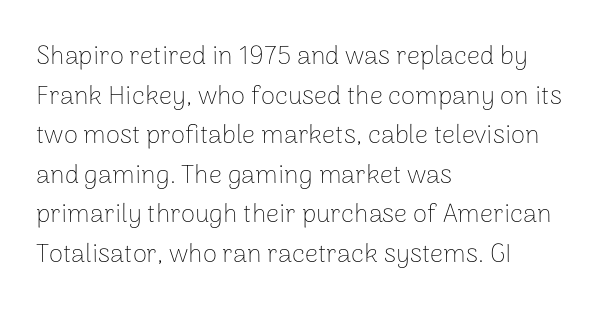
{"italic": "no", "bold": "no", "underline": "no", "align": "left", "line_spacing": "normal", "line_spacing_ratio": 1.52, "letter_spacing": "normal", "letter_spacing_em": 0.0, "glyph_px": 26}
